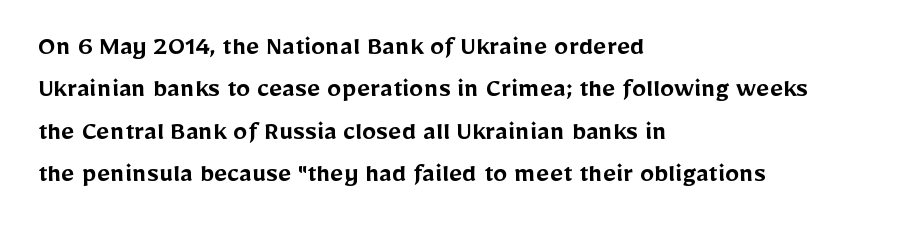
Honestly, the letter spacing is just normal — you wouldn't notice it. Bare-footed words on every line. How would I describe the line gaps? Plain and ordinary. The letters carry no serifs — their stems end cleanly without finishing strokes. Tall strokes in this sample are plumb rather than angled.
